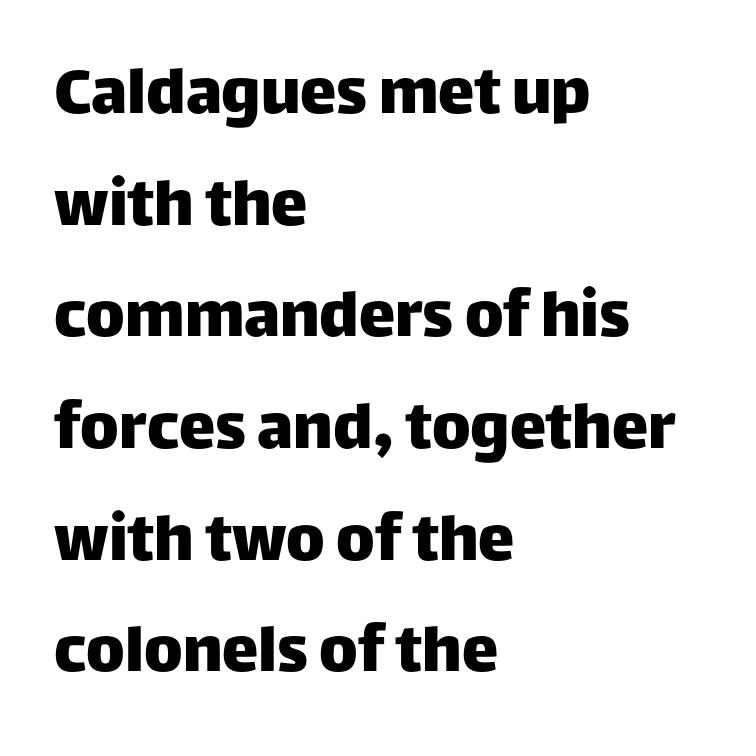
{"serif": "no", "italic": "no", "width": "normal", "stroke_contrast": "low", "x_height": "large", "monospaced": "no", "underline": "no", "align": "left", "line_spacing": "normal", "line_spacing_ratio": 1.53, "letter_spacing": "normal", "letter_spacing_em": 0.0, "glyph_px": 73}
